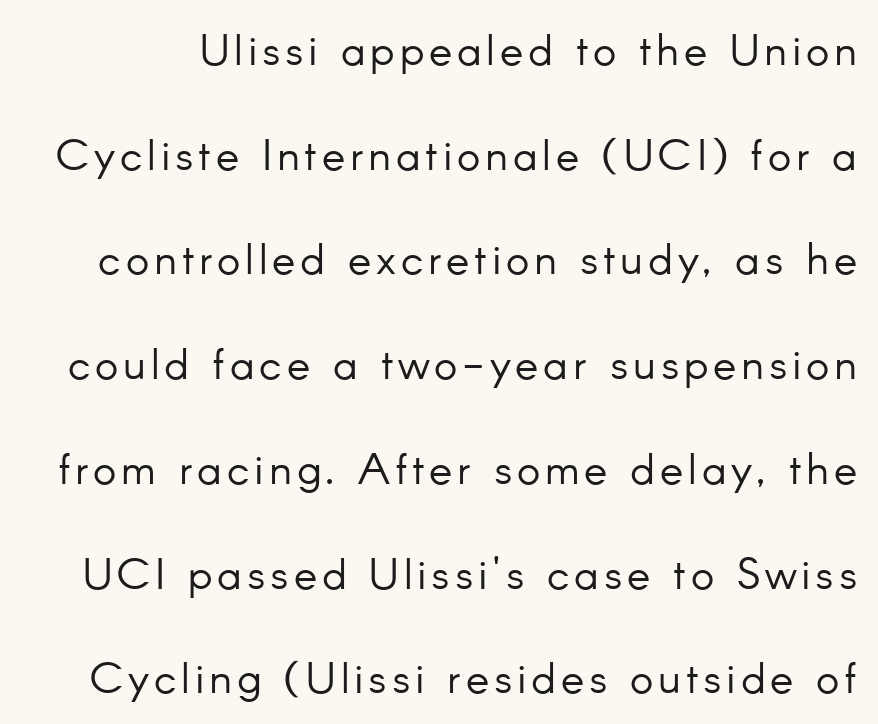
A bare baseline throughout the passage. Airy leading. Varying glyph widths throughout — classic text-font behaviour. Summary of weight: not heavy and not bold. This sample uses an upright cut, with every glyph sitting square on the baseline. Observe the absence of serifs on each vertical stroke in this sample.
